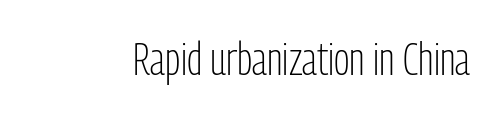
The image shows 46 px light, condensed sans-serif type, upright; set normal letter spacing, not underlined; low stroke contrast and a medium x-height.
